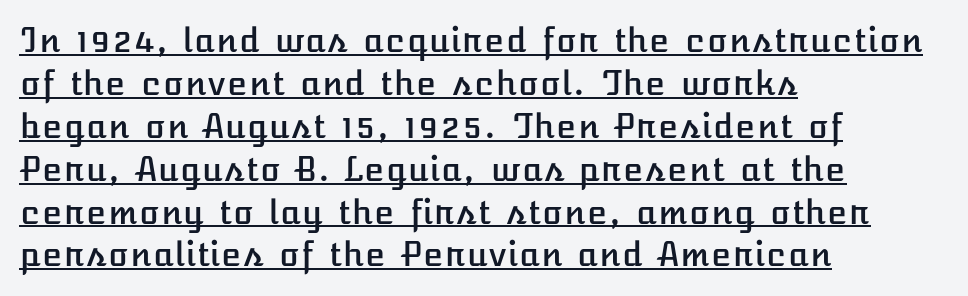
Q: Is the text italic (slanted)? A: No, it is upright.
Q: Is the text underlined? A: Yes.
Q: How is the paragraph aligned? A: Left-aligned.
Q: Is the spacing between letters normal or unusually wide? A: Normal.
Q: Is the spacing between lines tight, normal or loose? A: Normal.
Q: Width (condensed, normal, or wide)? A: Normal.
Q: Stroke contrast? A: Low.
Q: x-height? A: Medium.
